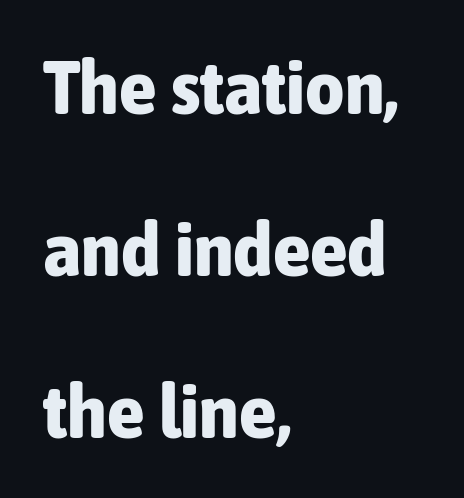
{"serif": "no", "italic": "no", "bold": "yes", "weight": "bold", "width": "condensed", "stroke_contrast": "low", "x_height": "medium", "monospaced": "no", "underline": "no", "align": "left", "line_spacing": "loose", "line_spacing_ratio": 2.13, "letter_spacing": "normal", "letter_spacing_em": 0.0, "glyph_px": 76}
